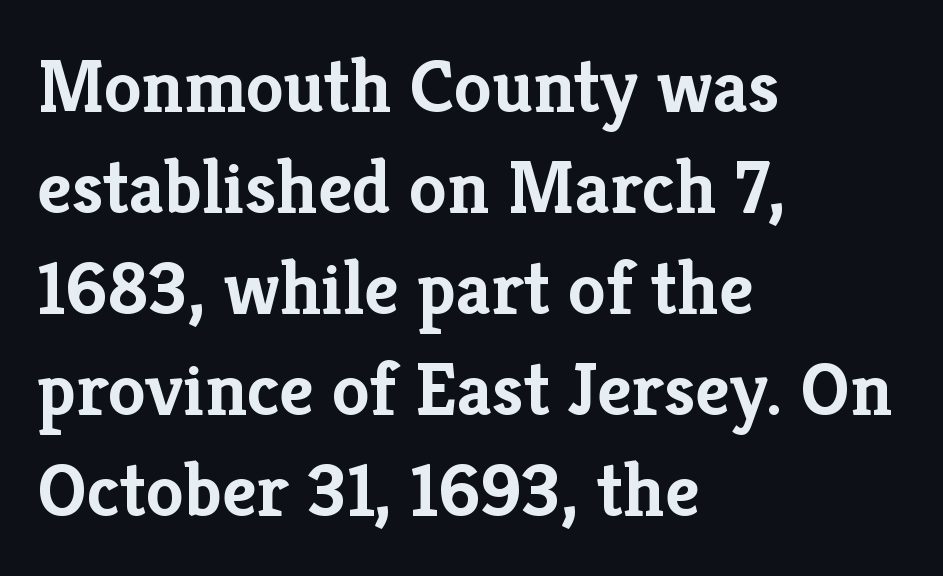
Q: Is the text bold? A: Yes.
Q: Is the text italic (slanted)? A: No, it is upright.
Q: Is the typeface a serif or a sans-serif typeface? A: Serif.
Q: Is the text underlined? A: No.
Q: How is the paragraph aligned? A: Left-aligned.
Q: Is the spacing between letters normal or unusually wide? A: Normal.
Q: Is the spacing between lines tight, normal or loose? A: Normal.
Q: Width (condensed, normal, or wide)? A: Normal.
Q: Stroke contrast? A: Low.
Q: x-height? A: Medium.
Q: Monospaced? A: No.
